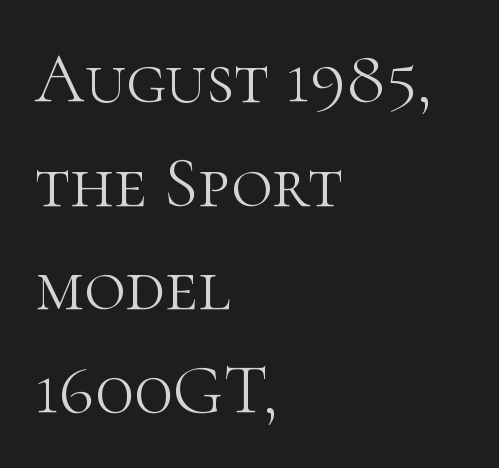
{"serif": "yes", "italic": "no", "bold": "no", "weight": "light", "width": "normal", "stroke_contrast": "high", "x_height": "medium", "monospaced": "no", "underline": "no", "align": "left", "line_spacing": "normal", "line_spacing_ratio": 1.46, "letter_spacing": "normal", "letter_spacing_em": 0.0, "glyph_px": 71}
